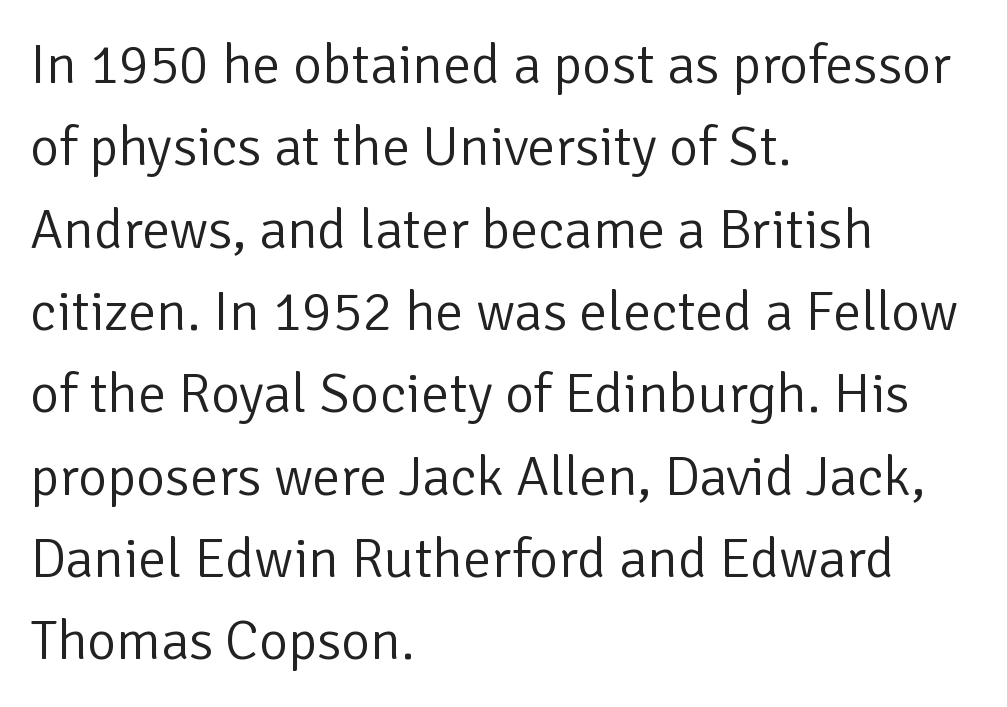
Is the stroke heavy? The answer is a plain regular-or-lighter. A clean baseline with only descenders dipping below it. Spacing verdict: proportional, widths tailored to each character. Type style note: lacks serifs.
